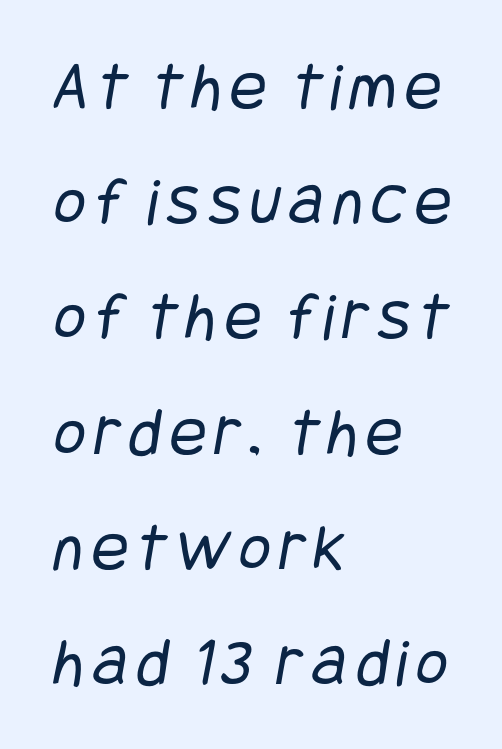
Rule under the text: the space is simply empty. Regarding serifs, this sample does without them. The typeface has the unassuming heft of standard copy or less. Compared with a centered layout, this one pins lines to the left instead. Reading down the column, the eye jumps a familiar distance to each next line.
